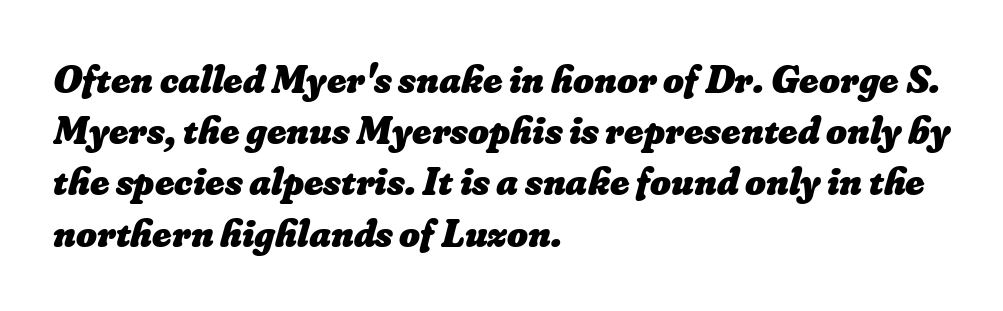
{"bold": "yes", "weight": "heavy", "width": "normal", "stroke_contrast": "low", "x_height": "small", "monospaced": "no", "underline": "no", "align": "left", "line_spacing": "normal", "line_spacing_ratio": 1.28, "letter_spacing": "normal", "letter_spacing_em": 0.0, "glyph_px": 40}
